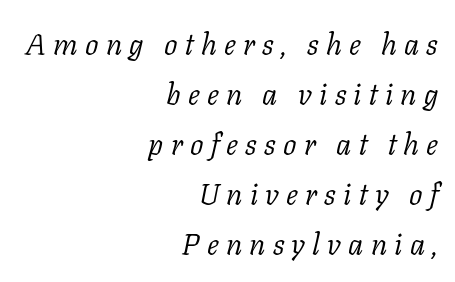
{"serif": "yes", "italic": "yes", "lean": "right", "slant_degrees": 11, "bold": "no", "weight": "light", "width": "normal", "stroke_contrast": "low", "x_height": "medium", "monospaced": "no", "underline": "no", "align": "right", "line_spacing": "normal", "line_spacing_ratio": 1.67, "letter_spacing": "wide", "letter_spacing_em": 0.24, "glyph_px": 30}
